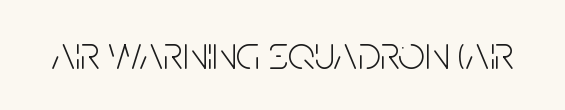
Anything drawn beneath the words? Only blank space. Heaviness? Minimal to ordinary, like unemphasized prose. The type family on display is of the sans-serif kind. You could not count columns in this text — the font is proportionally spaced. Every character sits straight up, as roman type does.
